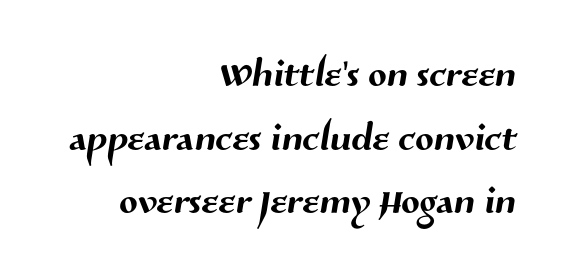
The horizontal fit of the characters is conventional and even. Letterform terminals end flat and unadorned throughout the passage. One-word summary of the alignment: right. The letters advance in unequal steps, a hallmark of proportional type.
